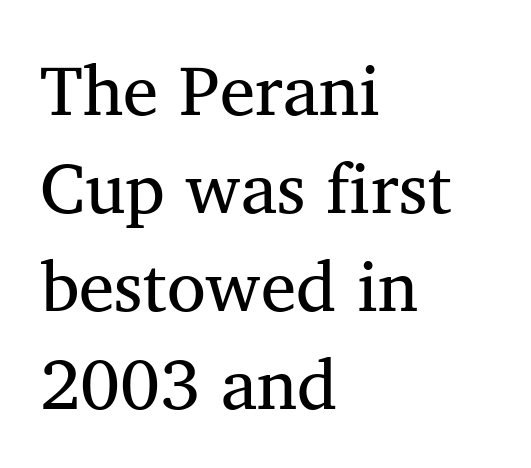
The image shows 71 px regular-weight serif type; set left-aligned, normal line spacing (1.38x), normal letter spacing, not underlined; medium stroke contrast and a medium x-height.
